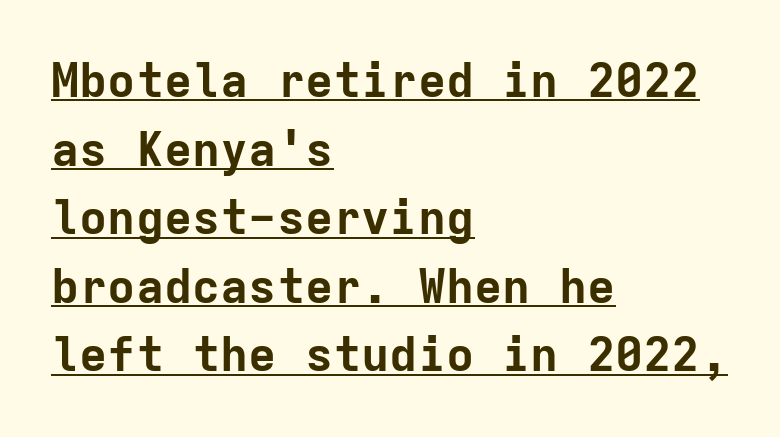
{"serif": "no", "italic": "no", "bold": "yes", "weight": "bold", "width": "normal", "stroke_contrast": "low", "x_height": "medium", "monospaced": "yes", "underline": "yes", "align": "left", "line_spacing": "normal", "line_spacing_ratio": 1.46, "letter_spacing": "normal", "letter_spacing_em": 0.0, "glyph_px": 47}
